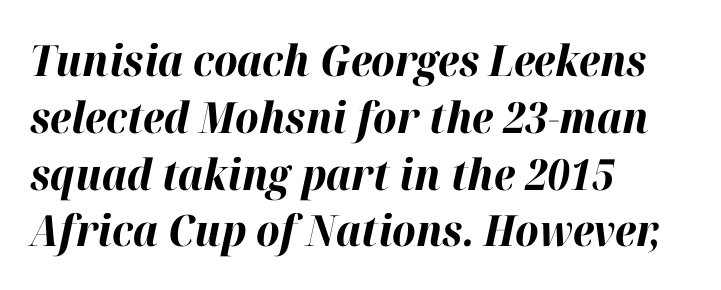
{"italic": "yes", "lean": "right", "slant_degrees": 12, "bold": "yes", "weight": "bold", "width": "normal", "stroke_contrast": "high", "x_height": "medium", "monospaced": "no", "underline": "no", "align": "left", "line_spacing": "normal", "line_spacing_ratio": 1.32, "letter_spacing": "normal", "letter_spacing_em": 0.0, "glyph_px": 43}
